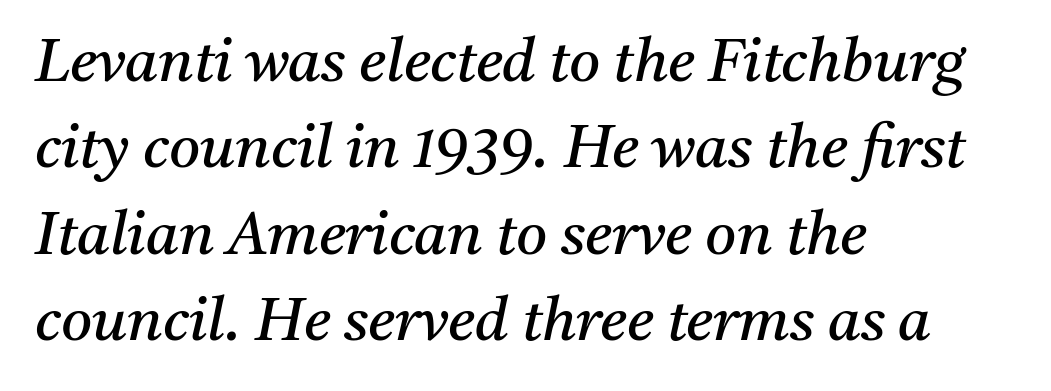
Q: Is the text bold? A: No.
Q: Is the text italic (slanted)? A: Yes, it leans right by about 11 degrees.
Q: Is the typeface a serif or a sans-serif typeface? A: Serif.
Q: Is the text underlined? A: No.
Q: How is the paragraph aligned? A: Left-aligned.
Q: Is the spacing between letters normal or unusually wide? A: Normal.
Q: Is the spacing between lines tight, normal or loose? A: Normal.
Q: Width (condensed, normal, or wide)? A: Normal.
Q: Stroke contrast? A: Medium.
Q: x-height? A: Medium.
Q: Monospaced? A: No.
